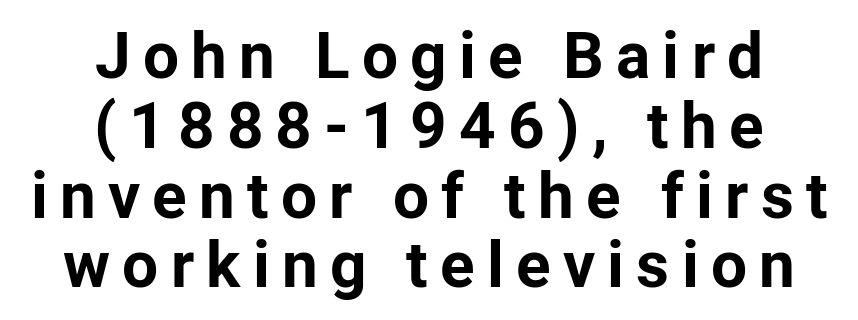
The image shows 64 px bold sans-serif type, upright; set centered, tight line spacing (1.09x), not underlined; low stroke contrast and a medium x-height.
